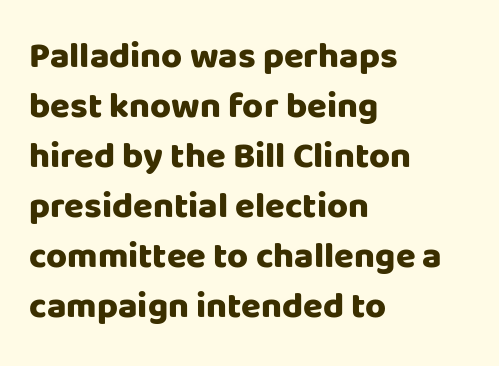
The image shows 36 px heavy sans-serif type, upright; set left-aligned, normal line spacing (1.39x), normal letter spacing, not underlined; low stroke contrast and a large x-height.
